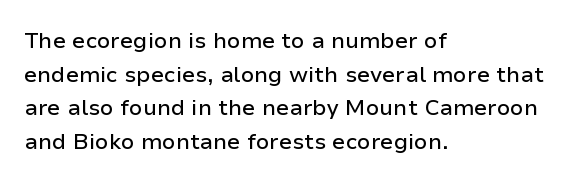
{"italic": "no", "underline": "no", "align": "left", "line_spacing": "normal", "line_spacing_ratio": 1.53, "letter_spacing": "normal", "letter_spacing_em": 0.0, "glyph_px": 22}
